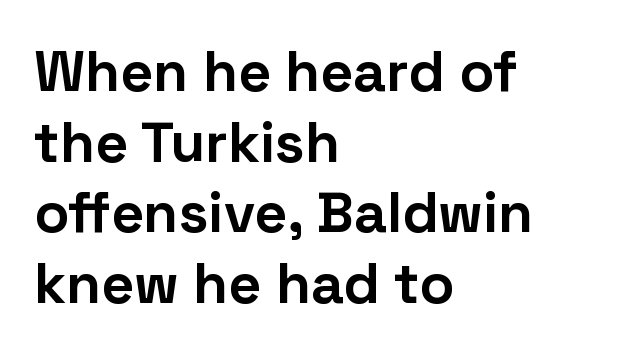
{"serif": "no", "italic": "no", "bold": "yes", "weight": "bold", "width": "normal", "stroke_contrast": "low", "x_height": "medium", "monospaced": "no", "underline": "no", "align": "left", "line_spacing_ratio": 1.24, "letter_spacing": "normal", "letter_spacing_em": 0.0, "glyph_px": 57}
